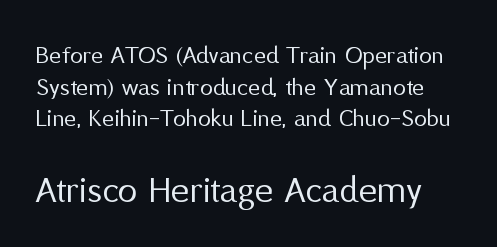
You get the small type first, then a jump to larger type. A typesetter would call this proportional, since set widths differ per character. You could call the tracking neutral — neither tight nor loose. Nope, no serifs anywhere on these letters. Upright lettering throughout.
